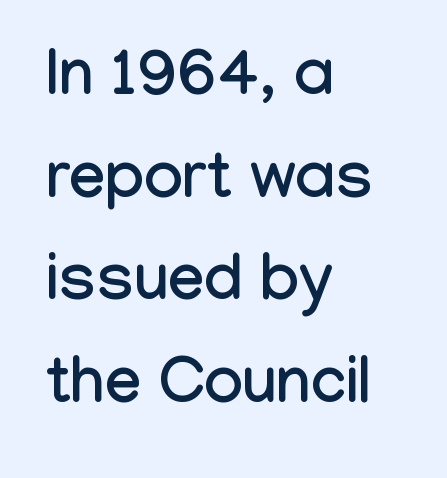
A typesetter would call this leading conventional body-copy spacing. The type sits square on the baseline with zero lean. The string is rendered with underlining switched off. This sample uses a sans-serif face. Looks like regular typesetting: each glyph gets only the width it needs.
